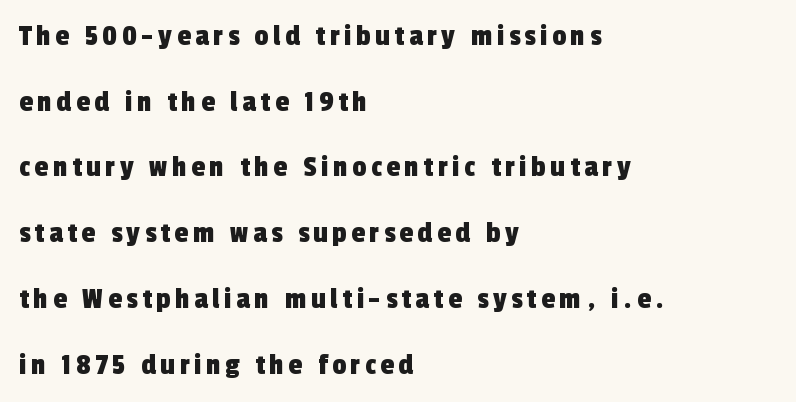
The image shows 31 px condensed sans-serif type; set left-aligned, loose line spacing (2.12x), not underlined; a medium x-height.
